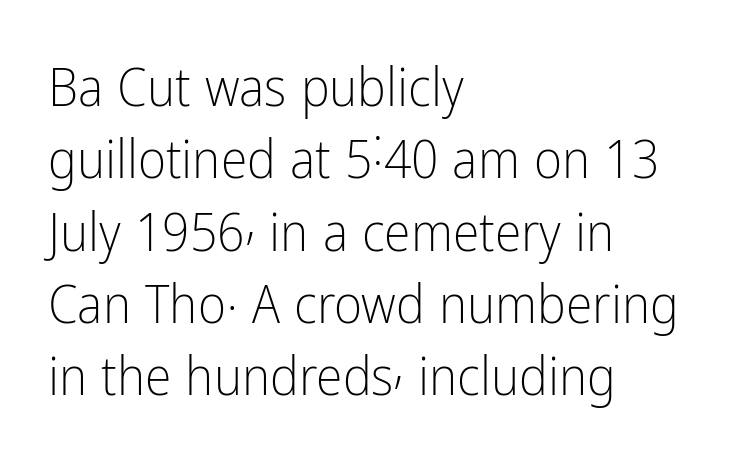
Q: Is the text bold? A: No.
Q: Is the text italic (slanted)? A: No, it is upright.
Q: Is the typeface a serif or a sans-serif typeface? A: Sans-serif.
Q: Is the text underlined? A: No.
Q: How is the paragraph aligned? A: Left-aligned.
Q: Is the spacing between letters normal or unusually wide? A: Normal.
Q: Is the spacing between lines tight, normal or loose? A: Normal.
Q: Width (condensed, normal, or wide)? A: Condensed.
Q: Stroke contrast? A: Low.
Q: x-height? A: Medium.
Q: Monospaced? A: No.
